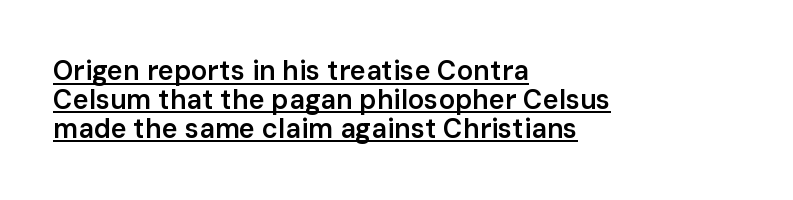
The image shows 27 px text type, upright; set left-aligned, tight line spacing (1.07x), normal letter spacing, underlined.
